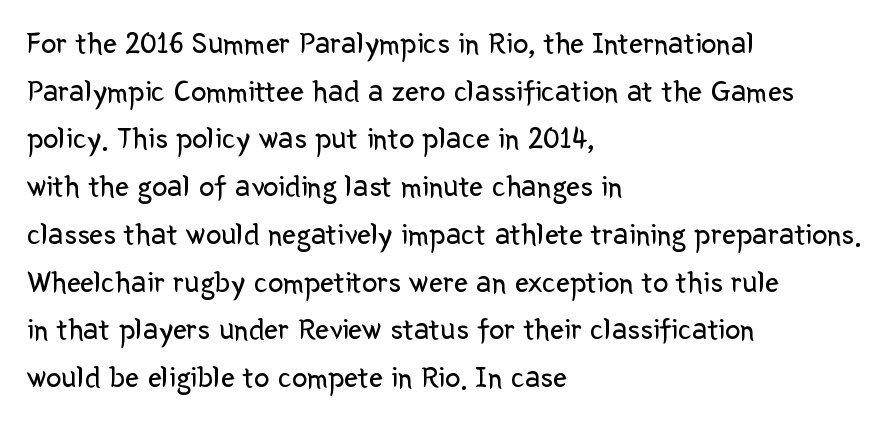
Here the designer chose a conventional face with non-uniform glyph widths. Stroke thickness stays within the range of a standard reading face or lighter. The block of text has a typical density, with ordinary space between rows. You can tell from the bare stems that sans-serif type was used. All the whitespace from short lines collects on the right. In terms of posture, this sample is upright.
